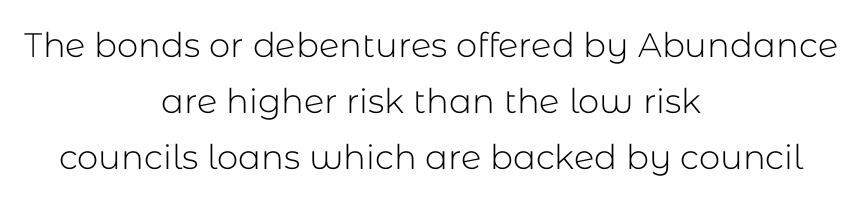
The axis of the letterforms is exactly vertical. A student would call this center alignment; a typographer would say set centered. Quick note: underline off. Default kerning and tracking; the words read as compact shapes. How would I describe the line gaps? Plain and ordinary. Proportional: the letters do not fall into vertical columns.
